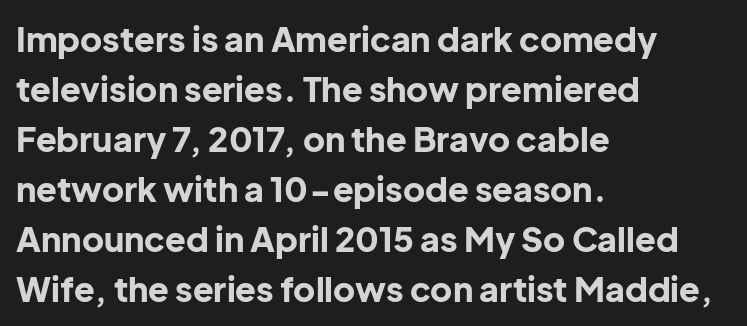
The image shows 34 px bold sans-serif type, upright; set left-aligned, normal line spacing (1.47x), normal letter spacing, not underlined; low stroke contrast and a medium x-height.
